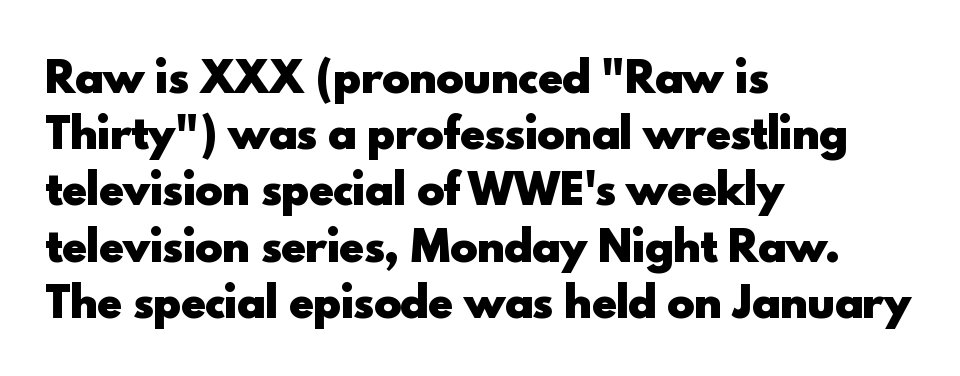
{"serif": "no", "italic": "no", "bold": "yes", "weight": "heavy", "width": "normal", "x_height": "small", "monospaced": "no", "underline": "no", "align": "left", "line_spacing": "normal", "line_spacing_ratio": 1.37, "letter_spacing": "normal", "letter_spacing_em": 0.0, "glyph_px": 41}
